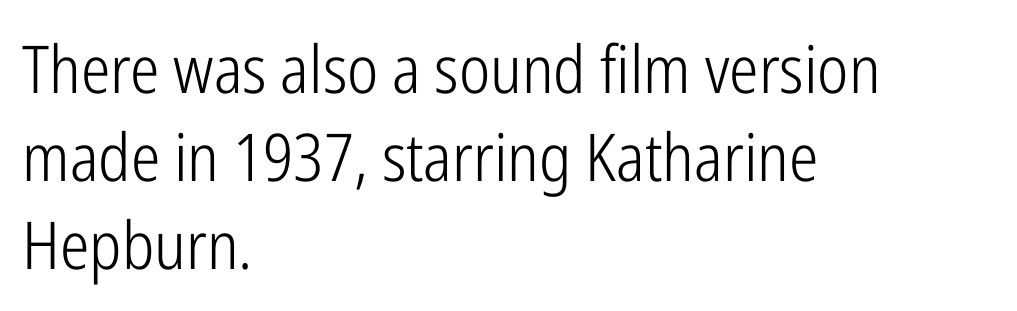
{"serif": "no", "italic": "no", "bold": "no", "weight": "light", "width": "condensed", "stroke_contrast": "low", "x_height": "medium", "monospaced": "no", "underline": "no", "align": "left", "line_spacing": "normal", "line_spacing_ratio": 1.33, "letter_spacing": "normal", "letter_spacing_em": 0.0, "glyph_px": 66}
